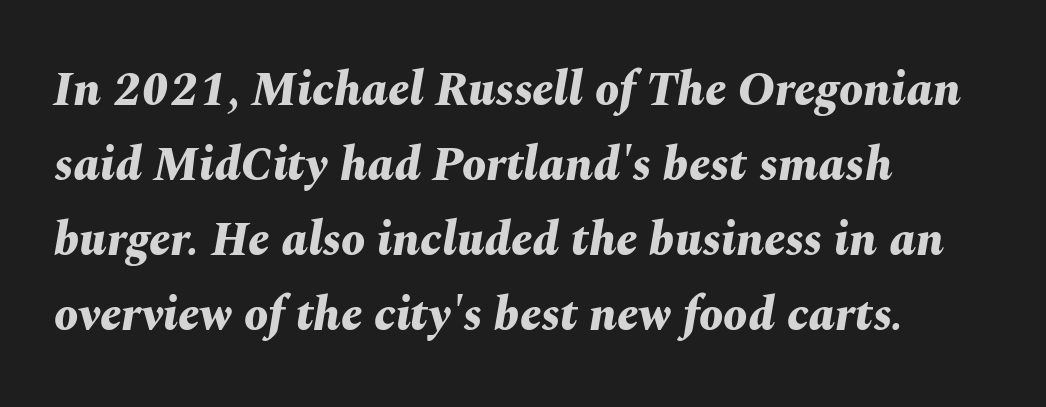
{"italic": "yes", "lean": "right", "slant_degrees": 10, "bold": "yes", "weight": "bold", "width": "normal", "stroke_contrast": "medium", "x_height": "medium", "monospaced": "no", "underline": "no", "align": "left", "line_spacing": "normal", "line_spacing_ratio": 1.56, "letter_spacing": "normal", "letter_spacing_em": 0.0, "glyph_px": 48}
